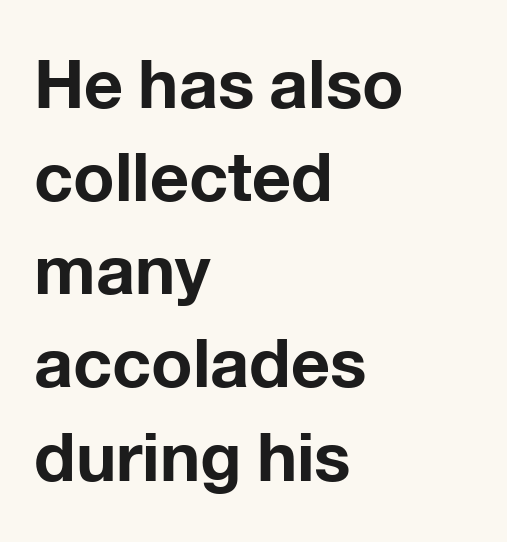
{"serif": "no", "italic": "no", "bold": "yes", "weight": "bold", "width": "normal", "stroke_contrast": "low", "x_height": "medium", "monospaced": "no", "underline": "no", "align": "left", "line_spacing": "normal", "line_spacing_ratio": 1.37, "letter_spacing": "normal", "letter_spacing_em": 0.0, "glyph_px": 68}
